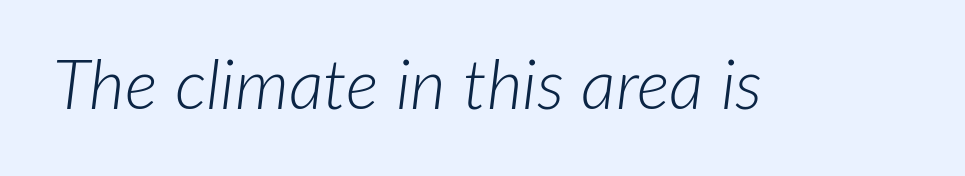
The image shows 69 px light type, italic (leaning right); set normal letter spacing, not underlined; low stroke contrast and a medium x-height.
